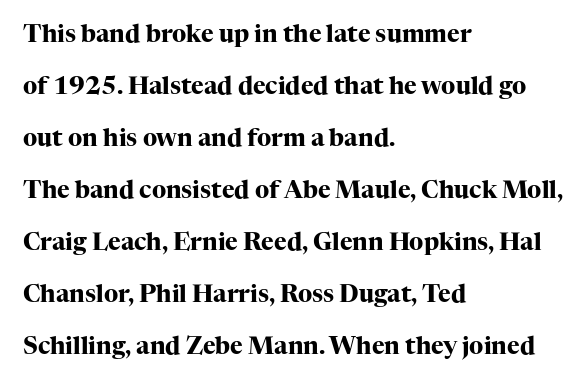
The image shows 24 px bold type, upright; set left-aligned, loose line spacing (2.17x), normal letter spacing, not underlined.
